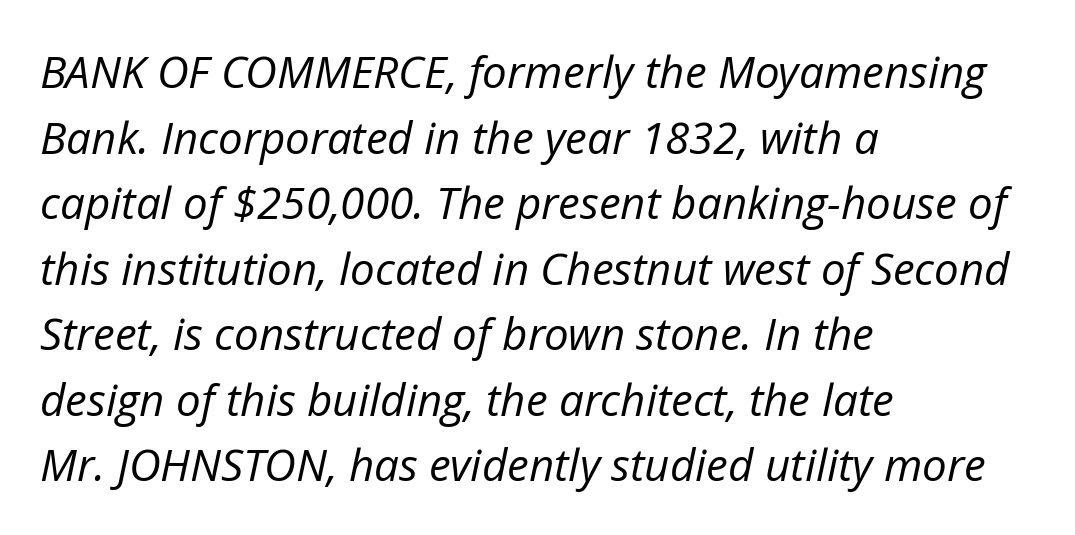
Decoration check: the copy has no underline. Here the designer chose a conventional face with non-uniform glyph widths. The line texture is even and compact thanks to regular tracking. Regular leading. The lettering tilts uniformly, giving the passage an italic look.
